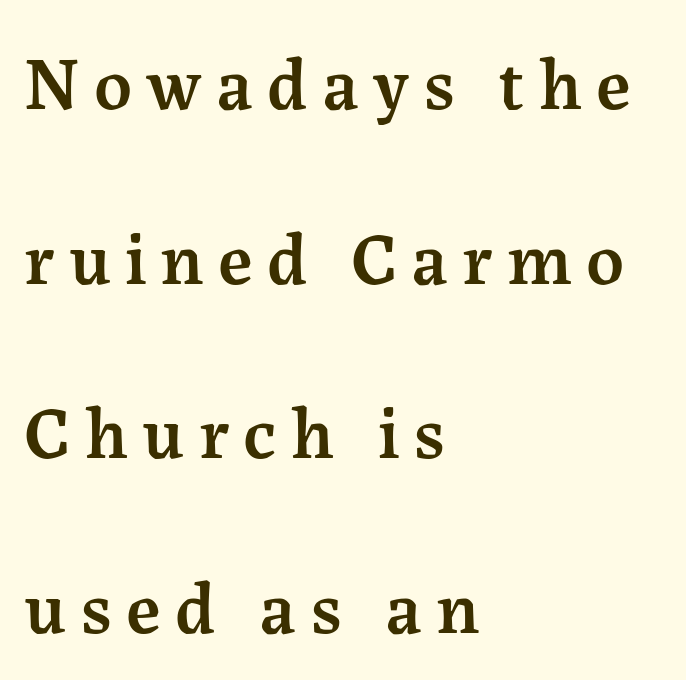
{"serif": "yes", "italic": "no", "bold": "semi", "weight": "semibold", "width": "normal", "stroke_contrast": "medium", "x_height": "medium", "monospaced": "no", "underline": "no", "align": "left", "line_spacing": "loose", "line_spacing_ratio": 2.36, "glyph_px": 74}
